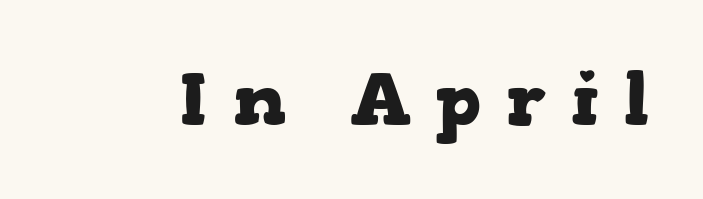
Stroke terminals: seriffed. Summary of weight: heavy, a full bold. The letters are spread apart with noticeably loose tracking. The area under the type is left untouched. This is the regular roman posture of the typeface.
